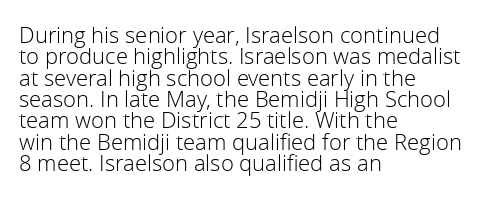
{"italic": "no", "bold": "no", "underline": "no", "align": "left", "line_spacing": "tight", "line_spacing_ratio": 0.97, "letter_spacing": "normal", "letter_spacing_em": 0.0, "glyph_px": 22}
